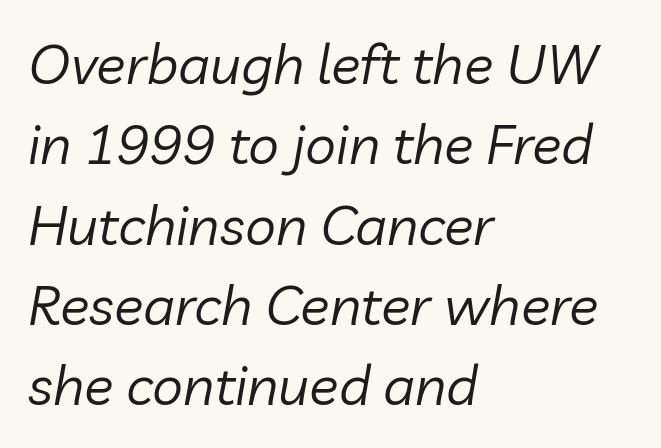
Weight class: somewhere from thin through regular. The block of text has a typical density, with ordinary space between rows. Proportional: the letters do not fall into vertical columns. Every row of glyphs begins at an identical x-position on the left.
